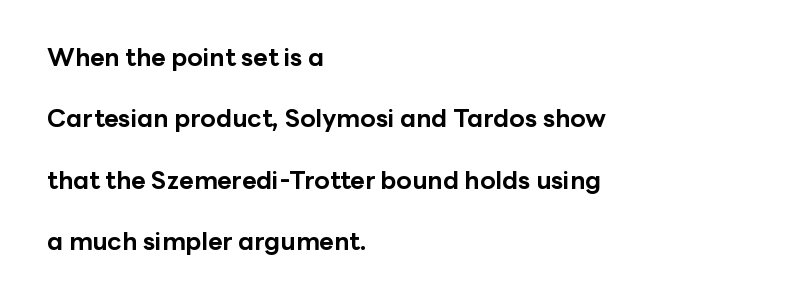
{"italic": "no", "bold": "yes", "underline": "no", "align": "left", "line_spacing": "loose", "line_spacing_ratio": 2.46, "letter_spacing": "normal", "letter_spacing_em": 0.0, "glyph_px": 25}
